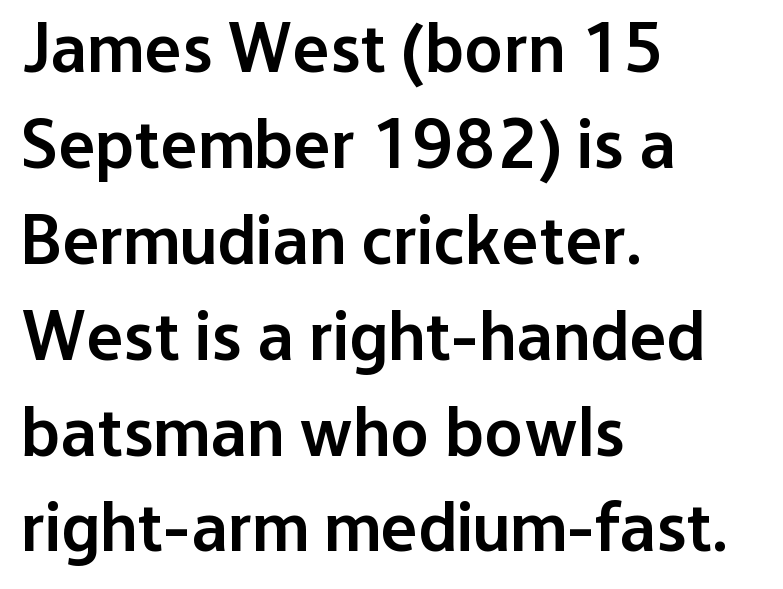
Q: Is the text bold? A: Semi-bold.
Q: Is the text italic (slanted)? A: No, it is upright.
Q: Is the typeface a serif or a sans-serif typeface? A: Sans-serif.
Q: Is the text underlined? A: No.
Q: How is the paragraph aligned? A: Left-aligned.
Q: Is the spacing between letters normal or unusually wide? A: Normal.
Q: Is the spacing between lines tight, normal or loose? A: Normal.
Q: Width (condensed, normal, or wide)? A: Normal.
Q: Stroke contrast? A: Low.
Q: x-height? A: Medium.
Q: Monospaced? A: No.
